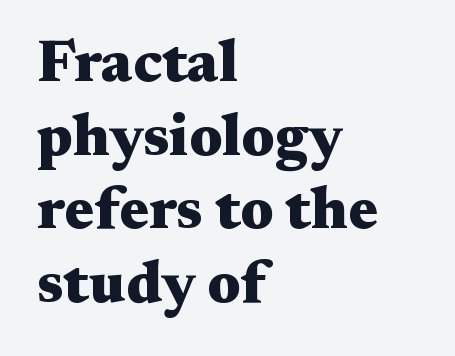
{"serif": "yes", "italic": "no", "bold": "yes", "weight": "heavy", "width": "wide", "stroke_contrast": "medium", "x_height": "medium", "monospaced": "no", "underline": "no", "align": "left", "line_spacing": "normal", "line_spacing_ratio": 1.25, "letter_spacing": "normal", "letter_spacing_em": 0.0, "glyph_px": 59}
